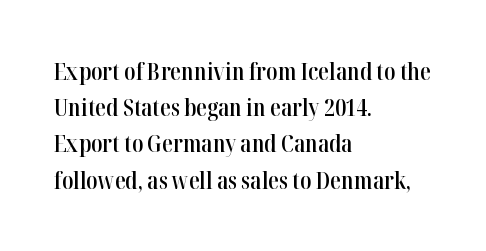
{"italic": "no", "bold": "semi", "underline": "no", "align": "left", "line_spacing": "normal", "line_spacing_ratio": 1.51, "letter_spacing": "normal", "letter_spacing_em": 0.0, "glyph_px": 24}
